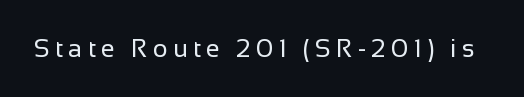
Any mark beneath the type? The region is blank. A light-to-regular cut is what we see here. Does extra space separate the letters? Yes, quite a lot of it. The lettering holds an erect, upright posture throughout.
